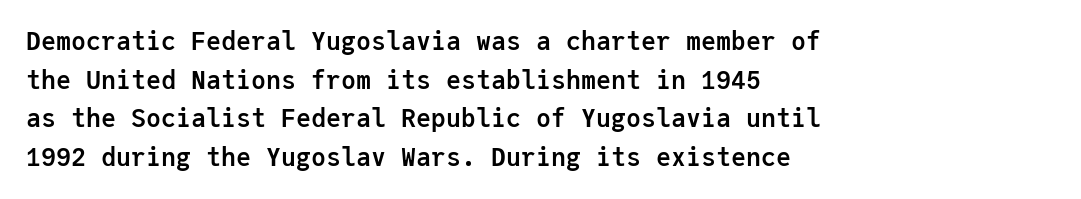
{"italic": "no", "bold": "yes", "underline": "no", "align": "left", "line_spacing": "normal", "line_spacing_ratio": 1.55, "letter_spacing": "normal", "letter_spacing_em": 0.0, "glyph_px": 25}
